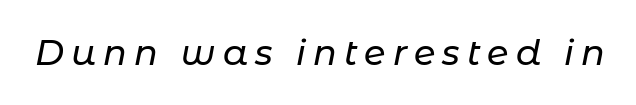
{"italic": "yes", "lean": "right", "slant_degrees": 11, "width": "normal", "stroke_contrast": "low", "x_height": "medium", "monospaced": "no", "underline": "no", "letter_spacing": "wide", "letter_spacing_em": 0.2, "glyph_px": 35}
